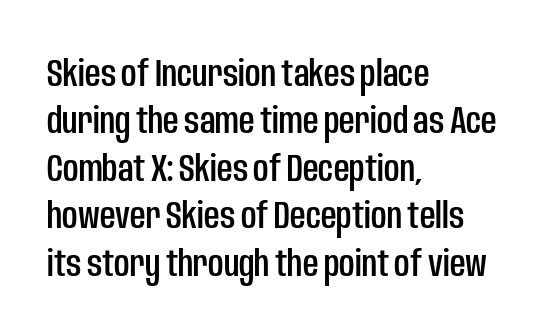
The gap between lines stays unmarked. These lines stack with their left ends in a neat column. The letters carry no serifs — their stems end cleanly without finishing strokes. The rows are spaced the way most documents space them. Spacing between characters is what you'd get straight out of the box.
